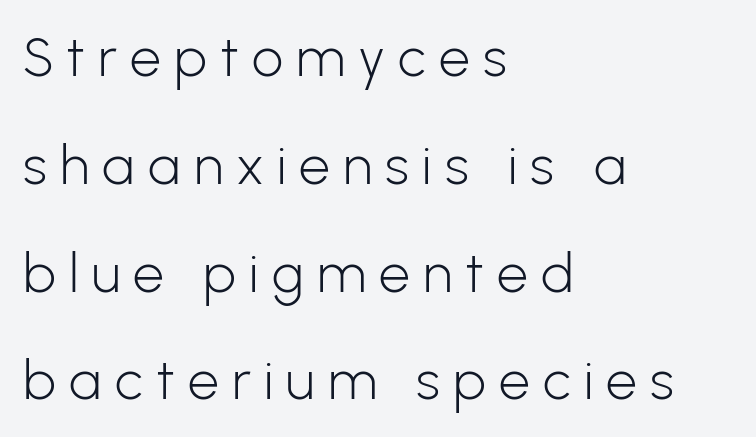
The image shows 55 px light sans-serif type, upright; set left-aligned, loose line spacing (1.96x), unusually wide letter spacing (+0.24 em), not underlined; low stroke contrast and a medium x-height.
